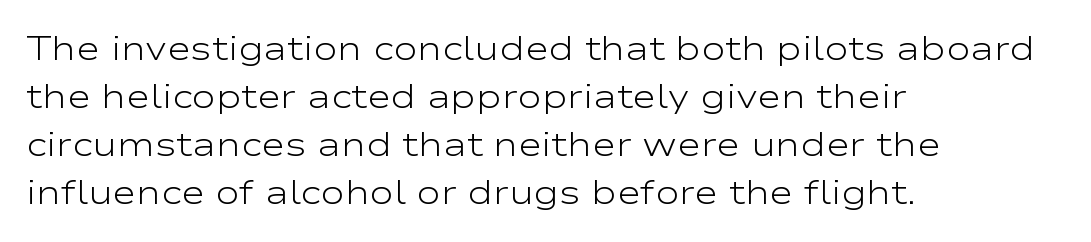
Q: Is the text bold? A: No.
Q: Is the text italic (slanted)? A: No, it is upright.
Q: Is the typeface a serif or a sans-serif typeface? A: Sans-serif.
Q: Is the text underlined? A: No.
Q: How is the paragraph aligned? A: Left-aligned.
Q: Is the spacing between letters normal or unusually wide? A: Normal.
Q: Is the spacing between lines tight, normal or loose? A: Normal.
Q: Width (condensed, normal, or wide)? A: Wide.
Q: Stroke contrast? A: Low.
Q: x-height? A: Medium.
Q: Monospaced? A: No.
